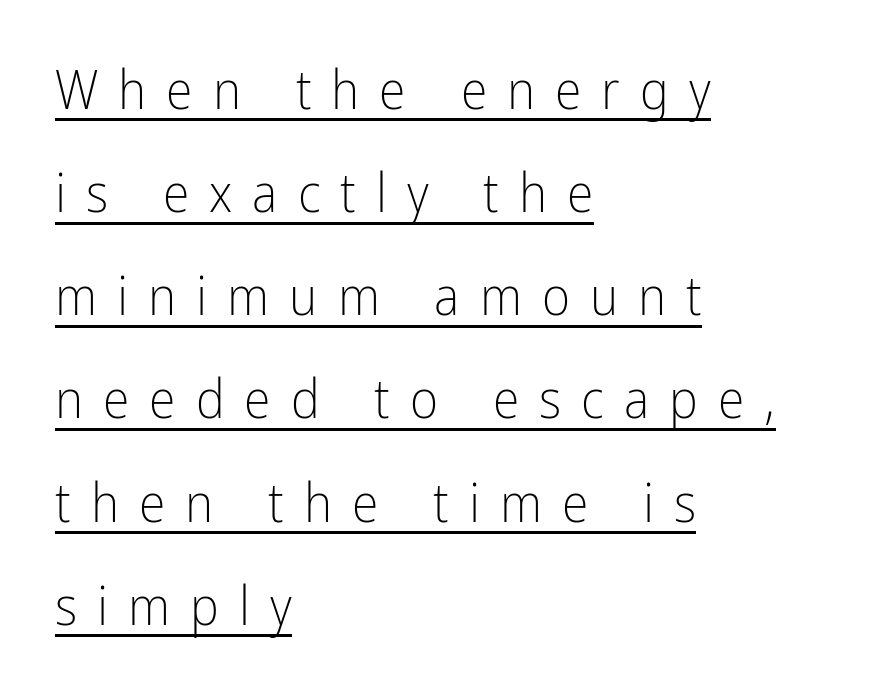
Q: Is the text bold? A: No.
Q: Is the text italic (slanted)? A: No, it is upright.
Q: Is the typeface a serif or a sans-serif typeface? A: Sans-serif.
Q: Is the text underlined? A: Yes.
Q: How is the paragraph aligned? A: Left-aligned.
Q: Is the spacing between letters normal or unusually wide? A: Unusually wide.
Q: Is the spacing between lines tight, normal or loose? A: Loose.
Q: Width (condensed, normal, or wide)? A: Condensed.
Q: Stroke contrast? A: Low.
Q: x-height? A: Medium.
Q: Monospaced? A: No.
